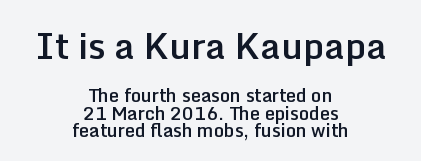
{"serif": "no", "italic": "no", "bold": "semi", "weight": "semibold", "width": "normal", "stroke_contrast": "low", "x_height": "medium", "monospaced": "no", "underline": "no", "align": "center", "line_spacing": "tight", "line_spacing_ratio": 0.98, "letter_spacing": "normal", "letter_spacing_em": 0.0, "larger_block": "first", "size_ratio": 2.0, "glyph_px": 36}
